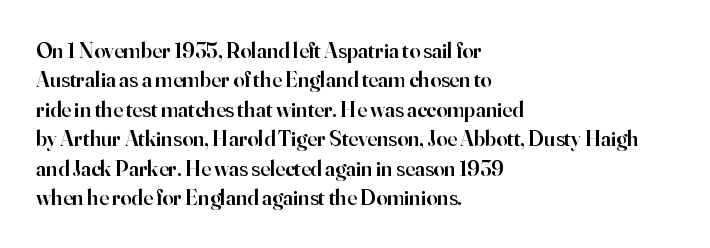
Notice how the passage keeps a crisp vertical edge on the left only. It's the straight-up-and-down kind of type. The zone under the glyphs is completely vacant. This is moderately heavy type, rendered in semibold. Compared with typical paragraphs, the rows here are spaced about the same.
